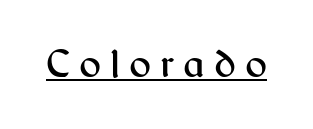
Is there an underline? Yes — a line sits under the letters. The letters stand upright; this is a roman face. The rendering shows plain stroke endings on the letterforms — a sans-serif design. This sample uses expanded letter spacing, leaving extra air between glyphs. Do the characters align in a grid? No, the font is proportional.
